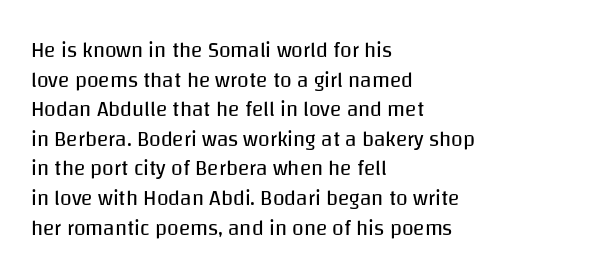
Q: Is the text bold? A: No.
Q: Is the text italic (slanted)? A: No, it is upright.
Q: Is the text underlined? A: No.
Q: How is the paragraph aligned? A: Left-aligned.
Q: Is the spacing between letters normal or unusually wide? A: Normal.
Q: Is the spacing between lines tight, normal or loose? A: Normal.
